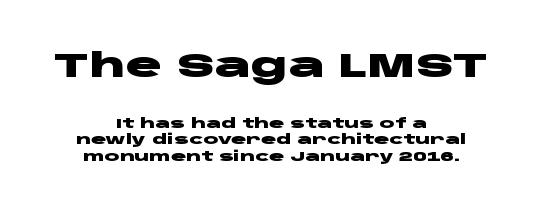
The image shows 34 px heavy, wide sans-serif type, upright; set centered, line spacing 1.17x, normal letter spacing, not underlined; the first (top) block is 2.43x larger; low stroke contrast and a large x-height.
